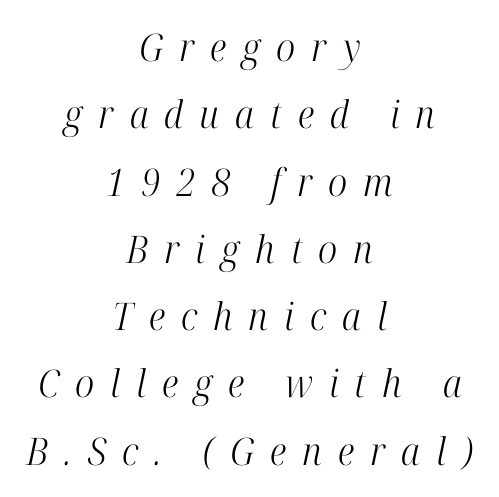
Q: Is the text bold? A: No.
Q: Is the text italic (slanted)? A: Yes, it leans right by about 12 degrees.
Q: Is the typeface a serif or a sans-serif typeface? A: Serif.
Q: Is the text underlined? A: No.
Q: How is the paragraph aligned? A: Centered.
Q: Is the spacing between letters normal or unusually wide? A: Unusually wide.
Q: Width (condensed, normal, or wide)? A: Condensed.
Q: Stroke contrast? A: High.
Q: x-height? A: Medium.
Q: Monospaced? A: No.
